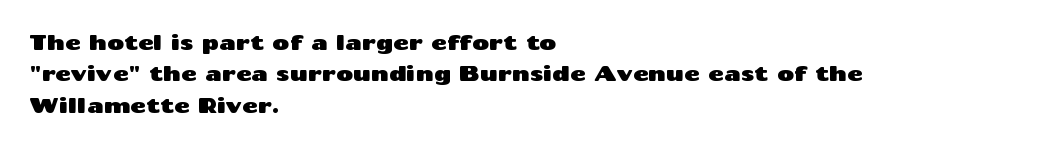
The compositor pushed each line to the left boundary. The designer left line spacing at the default. The rendering keeps characters at their native spacing. No italicization has been applied; the sample stays upright. Clear beneath every line of the passage.
